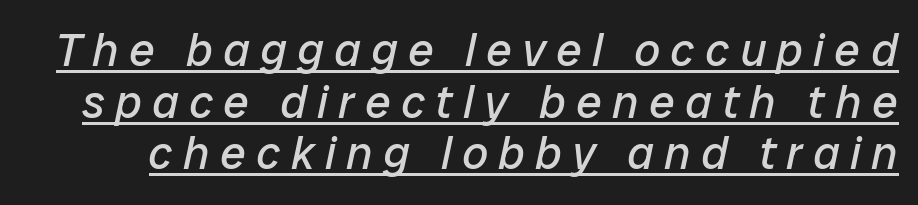
The image shows 46 px regular-weight type, italic (leaning right); set tight line spacing (1.12x), unusually wide letter spacing (+0.23 em), underlined; low stroke contrast and a medium x-height.
